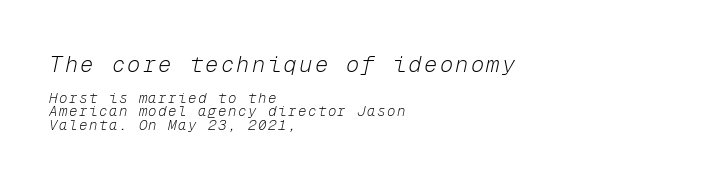
{"italic": "yes", "lean": "right", "slant_degrees": 12, "bold": "no", "underline": "no", "align": "left", "line_spacing": "tight", "line_spacing_ratio": 0.96, "larger_block": "first", "size_ratio": 1.57, "glyph_px": 22}
